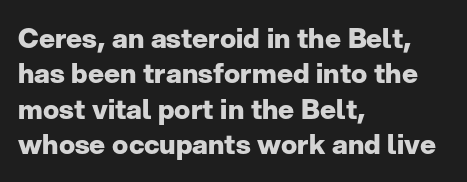
Q: Is the text bold? A: Yes.
Q: Is the text italic (slanted)? A: No, it is upright.
Q: Is the text underlined? A: No.
Q: How is the paragraph aligned? A: Left-aligned.
Q: Is the spacing between letters normal or unusually wide? A: Normal.
Q: Is the spacing between lines tight, normal or loose? A: Normal.
